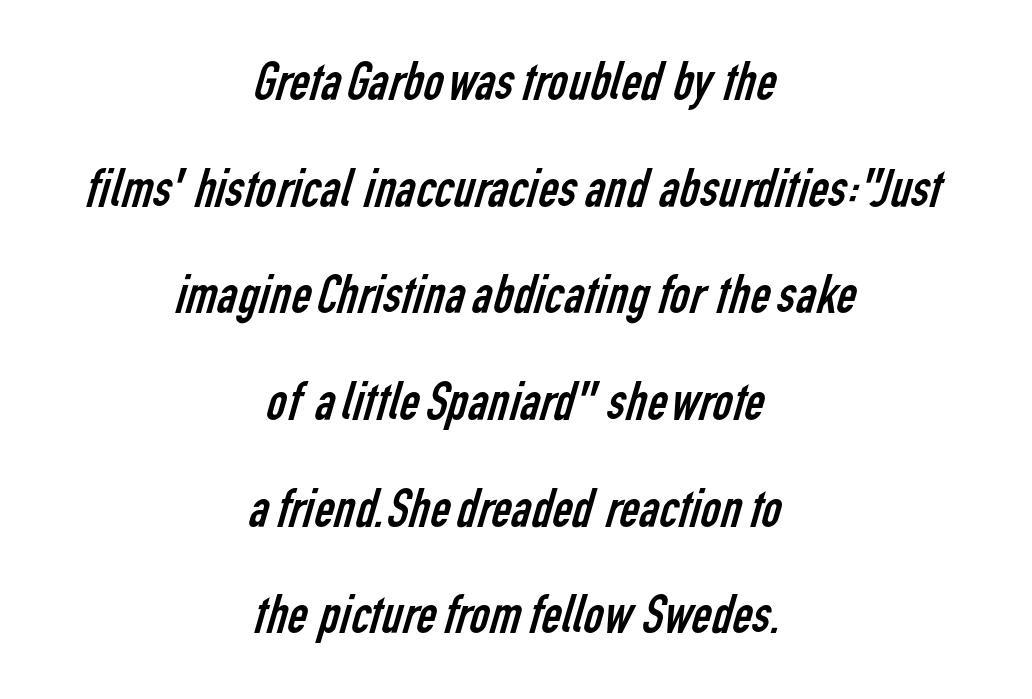
How are the letters spaced? Ordinarily, with no added tracking. The face used here is proportionally spaced, like ordinary book or web type. The passage shown stacks its lines with a broad gap. Any mark beneath the type? The region is blank.
